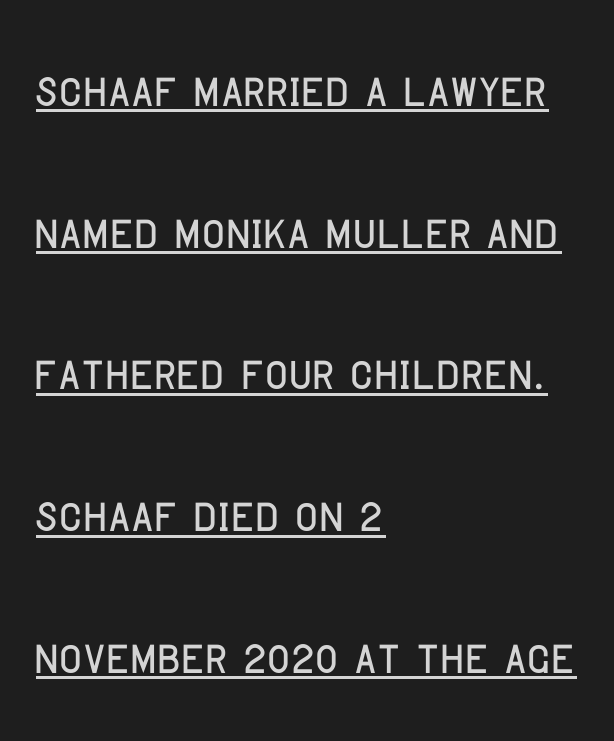
Q: Is the text italic (slanted)? A: No, it is upright.
Q: Is the typeface a serif or a sans-serif typeface? A: Sans-serif.
Q: Is the text underlined? A: Yes.
Q: How is the paragraph aligned? A: Left-aligned.
Q: Is the spacing between letters normal or unusually wide? A: Normal.
Q: Is the spacing between lines tight, normal or loose? A: Loose.
Q: Width (condensed, normal, or wide)? A: Condensed.
Q: Stroke contrast? A: Low.
Q: x-height? A: Large.
Q: Monospaced? A: No.
